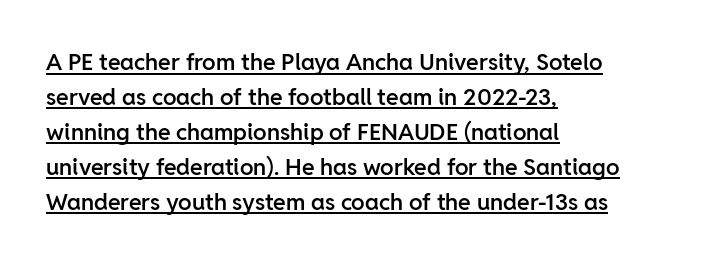
The image shows 23 px text type, upright; set left-aligned, normal line spacing (1.52x), normal letter spacing, underlined.
